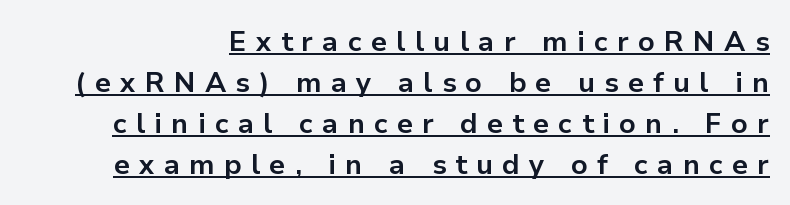
{"serif": "no", "italic": "no", "bold": "yes", "weight": "bold", "width": "normal", "stroke_contrast": "low", "x_height": "medium", "monospaced": "no", "underline": "yes", "line_spacing": "normal", "line_spacing_ratio": 1.47, "letter_spacing": "wide", "letter_spacing_em": 0.33, "glyph_px": 28}
